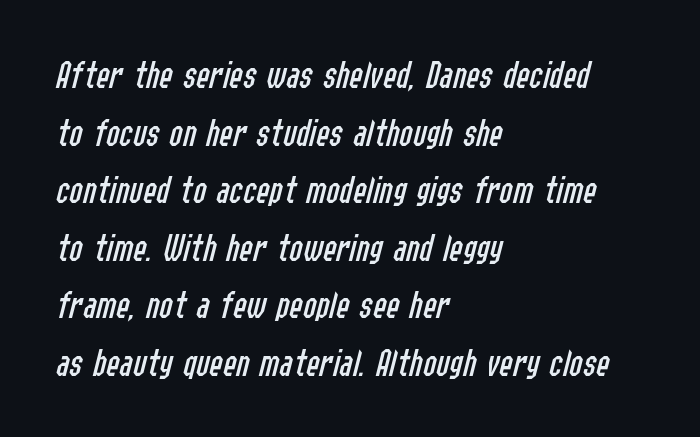
{"italic": "yes", "lean": "right", "slant_degrees": 14, "bold": "no", "weight": "regular", "width": "condensed", "stroke_contrast": "low", "x_height": "medium", "monospaced": "no", "underline": "no", "align": "left", "line_spacing": "normal", "line_spacing_ratio": 1.44, "letter_spacing": "normal", "letter_spacing_em": 0.0, "glyph_px": 40}
